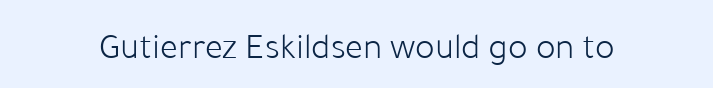
{"serif": "no", "italic": "no", "bold": "no", "weight": "light", "width": "normal", "stroke_contrast": "low", "x_height": "medium", "monospaced": "no", "underline": "no", "letter_spacing": "normal", "letter_spacing_em": 0.0, "glyph_px": 37}
